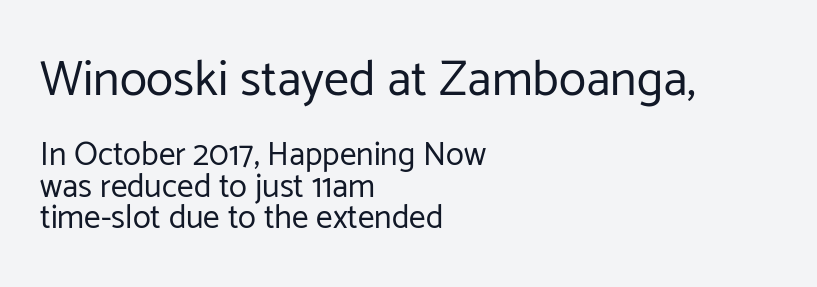
{"serif": "no", "italic": "no", "bold": "no", "weight": "regular", "width": "normal", "stroke_contrast": "low", "x_height": "medium", "monospaced": "no", "underline": "no", "align": "left", "line_spacing": "tight", "line_spacing_ratio": 0.96, "letter_spacing": "normal", "letter_spacing_em": 0.0, "larger_block": "first", "size_ratio": 1.52, "glyph_px": 50}
